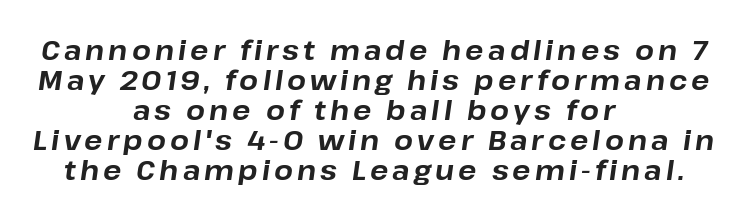
{"italic": "yes", "lean": "right", "slant_degrees": 8, "bold": "yes", "underline": "no", "align": "center", "line_spacing": "tight", "line_spacing_ratio": 1.11, "glyph_px": 27}
